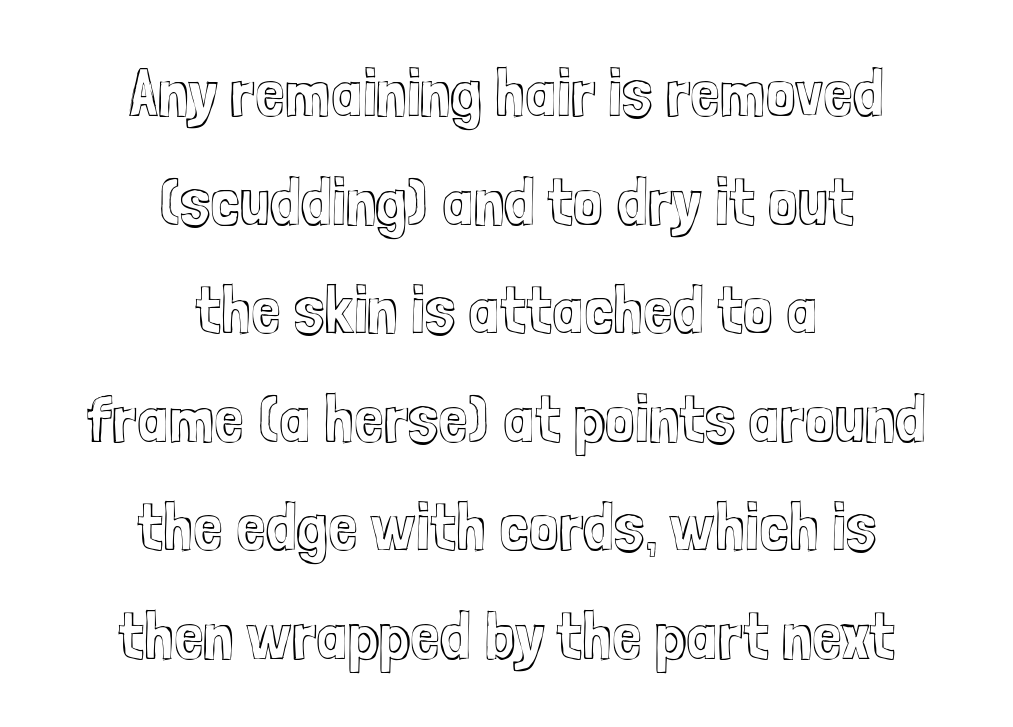
The passage shown is typed in a proportional face where columns would drift. Horizontal alignment here is central, giving a formal, balanced look. The type is set solid horizontally, with unmodified tracking. The lettering stays uniformly vertical, giving the passage a roman look.
